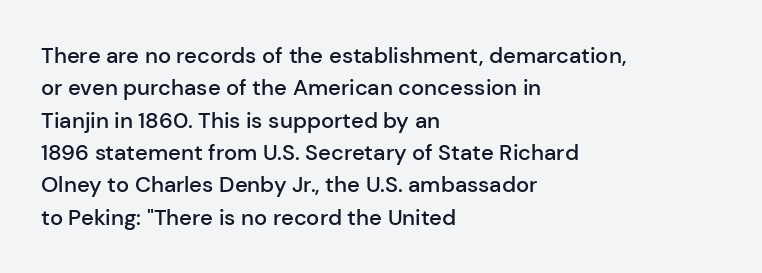
{"italic": "no", "bold": "semi", "underline": "no", "align": "left", "line_spacing": "normal", "line_spacing_ratio": 1.47, "letter_spacing": "normal", "letter_spacing_em": 0.0, "glyph_px": 22}
